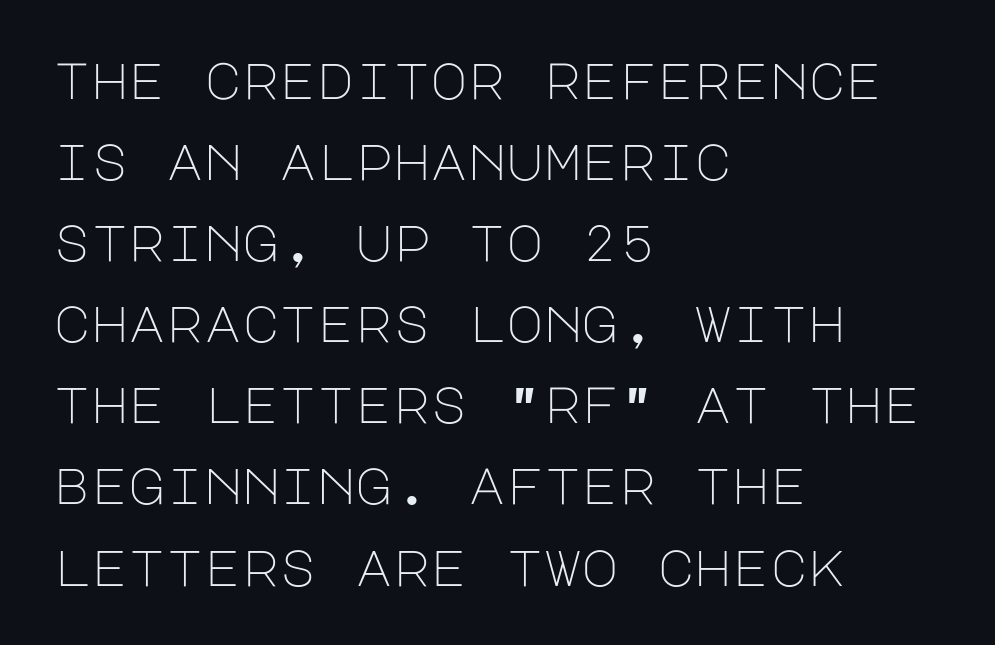
Successive baselines arrive at the customary interval. A clean baseline with only descenders dipping below it. When letters stand straight like this, we call the style roman or upright. The line texture is even and compact thanks to regular tracking. A student would call this left alignment; a typographer would say flush left, rag right. The characters are drawn with everyday or finer stroke widths.
